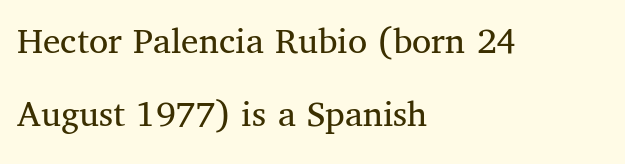
Small tapered or slab feet sit at the stroke ends, so this counts as serif. Is there any slant? The stems are plumb. This rendering leaves character spacing at its baseline value. Do the characters align in a grid? No, the font is proportional.
